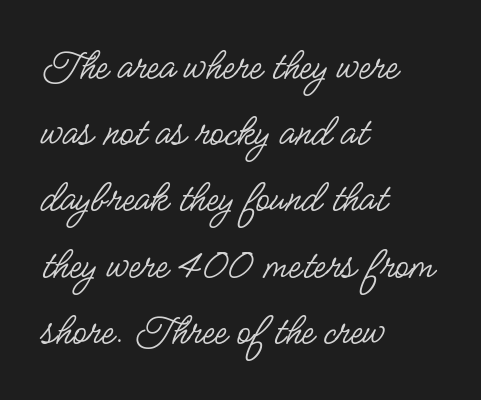
The image shows 46 px regular-weight, condensed sans-serif type; set left-aligned, normal line spacing (1.44x), normal letter spacing, not underlined; low stroke contrast and a small x-height.
